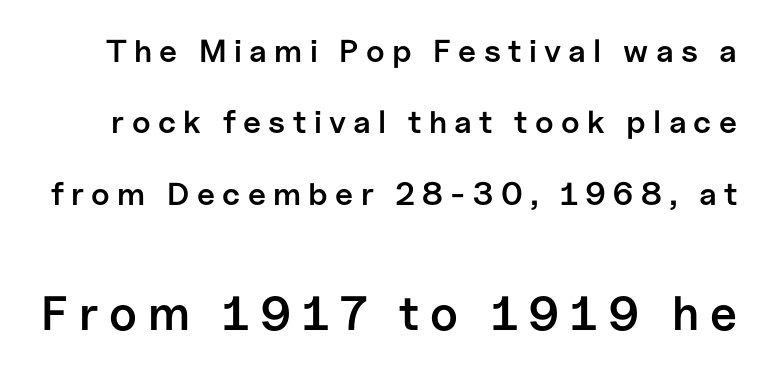
The image shows 48 px semibold sans-serif type, upright; set loose line spacing (2.23x), unusually wide letter spacing (+0.23 em), not underlined; the second (bottom) block is 1.5x larger; low stroke contrast and a medium x-height.
